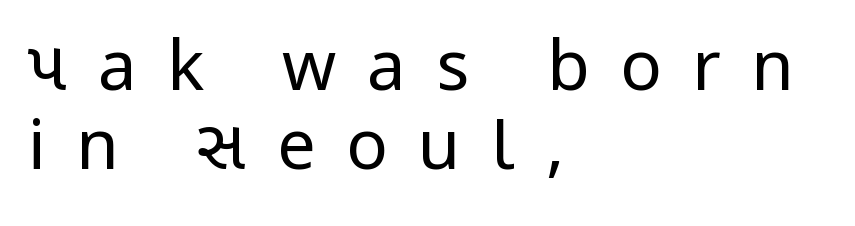
The image shows 69 px regular-weight sans-serif type, upright; set left-aligned, tight line spacing (1.14x), unusually wide letter spacing (+0.44 em), not underlined; low stroke contrast and a medium x-height.
